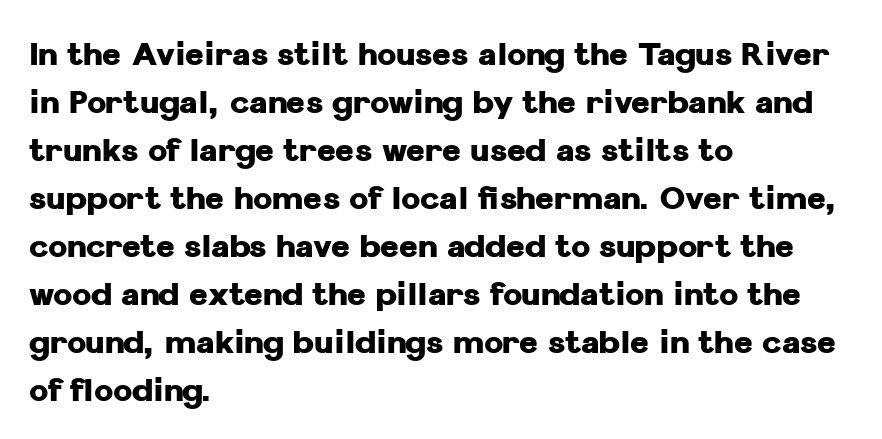
The image shows 32 px heavy sans-serif type, upright; set left-aligned, normal line spacing (1.5x), normal letter spacing, not underlined; low stroke contrast and a medium x-height.
